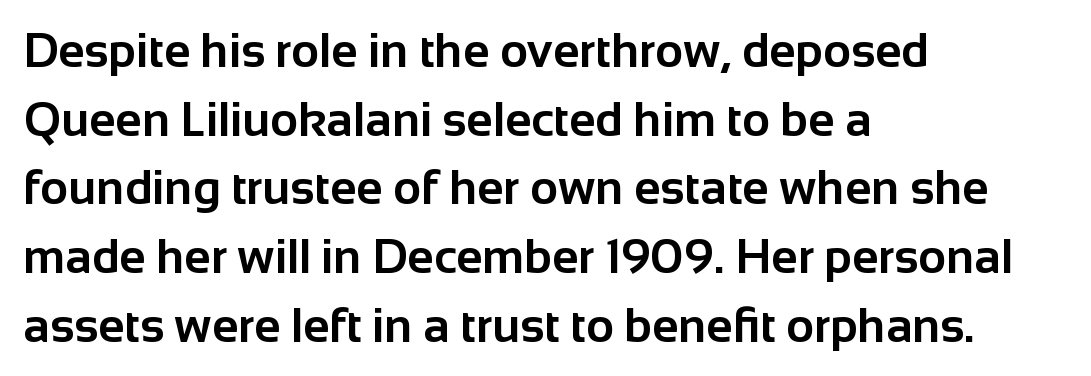
The image shows 48 px bold sans-serif type, upright; set left-aligned, normal line spacing (1.43x), normal letter spacing, not underlined; low stroke contrast and a medium x-height.
